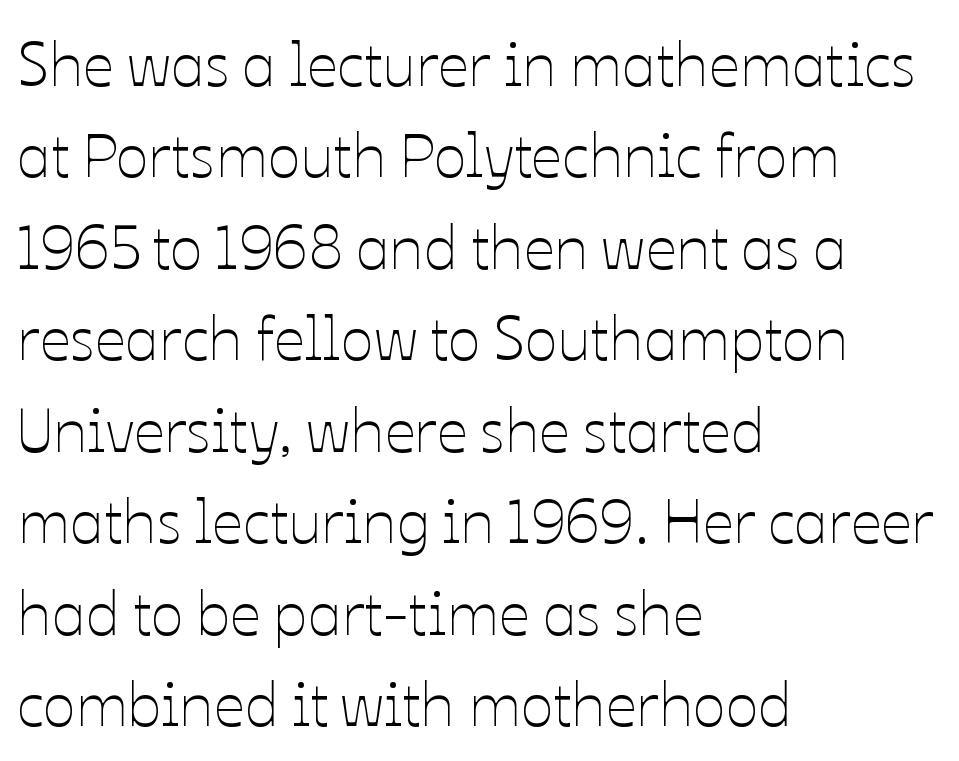
The paragraph has a hard left edge and a soft right edge. Short note: letters normally spaced. Lines of text with bare space underneath. When letters stand straight like this, we call the style roman or upright.
